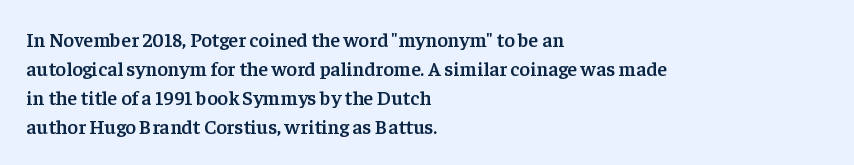
The typography opts for an upright posture over an oblique one. Descenders hang freely into open space. These lines sit exactly where default settings would place them. Stroke thickness is moderately raised; the sample reads as semibold. What stands out about the letter spacing? Nothing — it is the standard amount.
